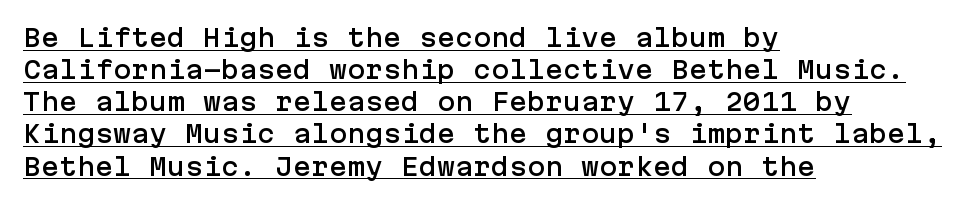
{"italic": "no", "underline": "yes", "align": "left", "line_spacing": "normal", "line_spacing_ratio": 1.34, "letter_spacing": "normal", "letter_spacing_em": 0.0, "glyph_px": 24}
